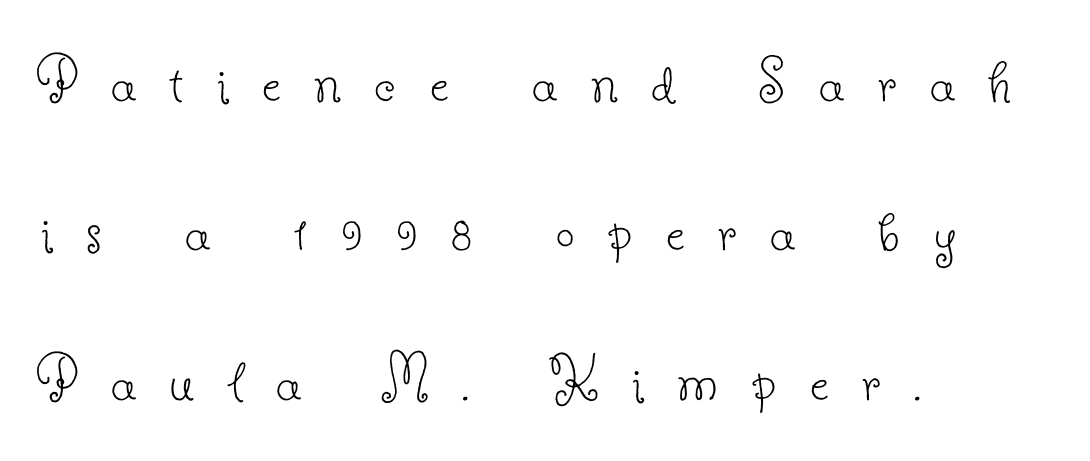
Leading: increased. The face looks like a standard text weight, possibly lighter. This sample uses a serif face. The lines are quadded left. Each word looks stretched out because of the extra space between its letters.
